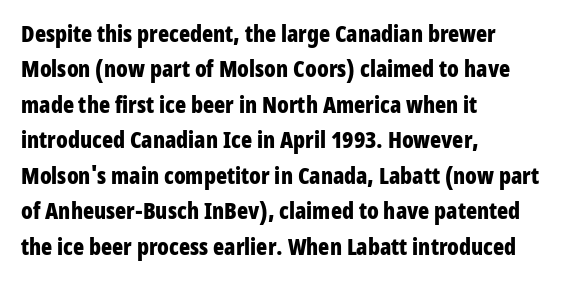
The strip under each line holds only bare page. The designer left line spacing at the default. Typeset ragged right — the left edge is the straight one. Heavy-handed strokes throughout: this text is bold.
